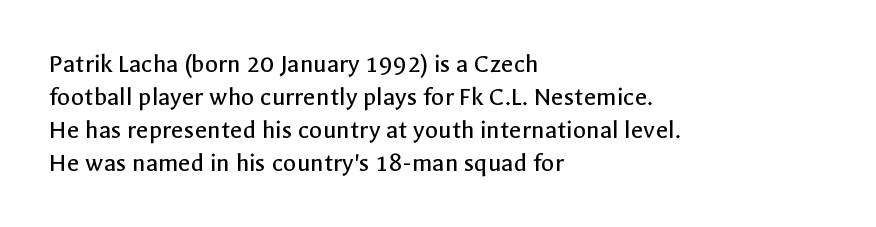
The type sits square on the baseline with zero lean. All the whitespace from short lines collects on the right. Students, note that the glyphs here touch the page at normal intervals. Weight class: somewhere from thin through regular. The foot of each line stays bare and open.
